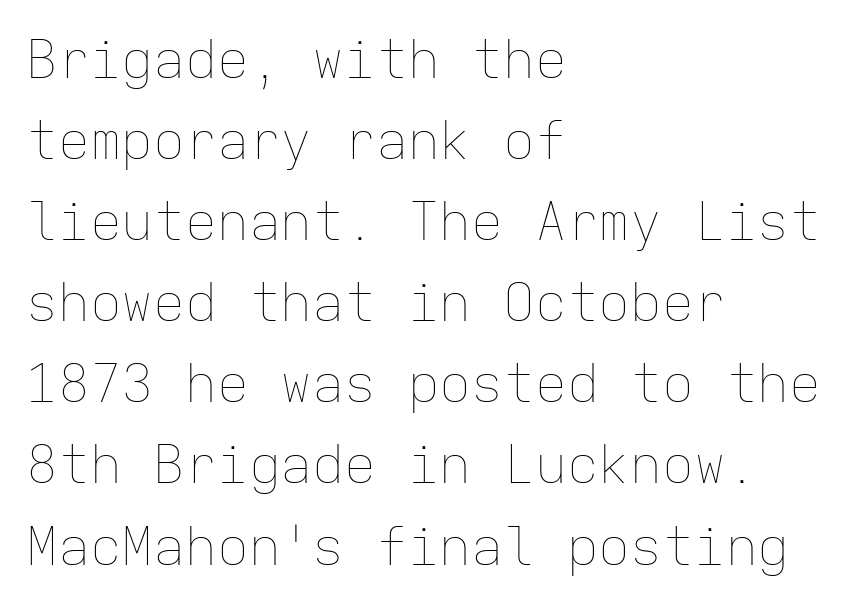
{"italic": "no", "bold": "no", "weight": "thin", "width": "normal", "stroke_contrast": "low", "x_height": "medium", "monospaced": "yes", "underline": "no", "align": "left", "line_spacing": "normal", "line_spacing_ratio": 1.53, "letter_spacing": "normal", "letter_spacing_em": 0.0, "glyph_px": 53}
